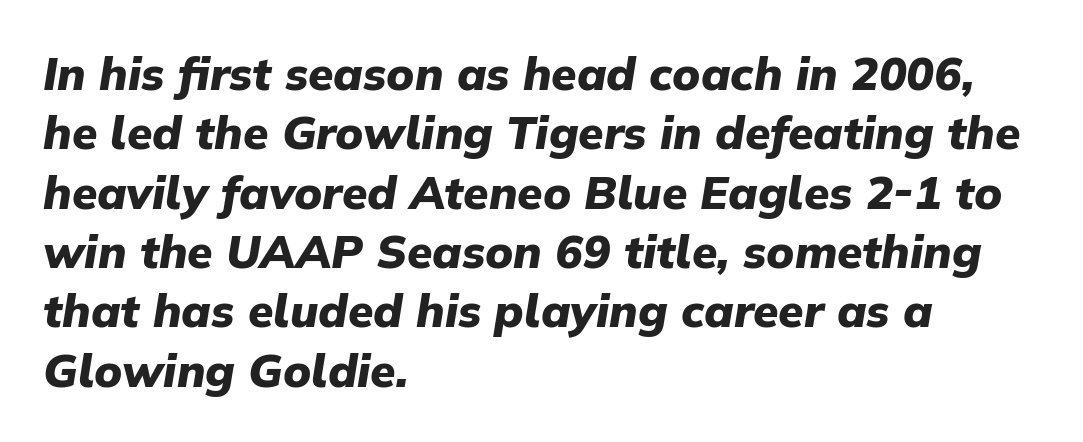
{"italic": "yes", "lean": "right", "slant_degrees": 9, "bold": "yes", "weight": "heavy", "width": "normal", "stroke_contrast": "low", "x_height": "medium", "monospaced": "no", "underline": "no", "align": "left", "line_spacing": "normal", "line_spacing_ratio": 1.29, "letter_spacing": "normal", "letter_spacing_em": 0.0, "glyph_px": 46}
